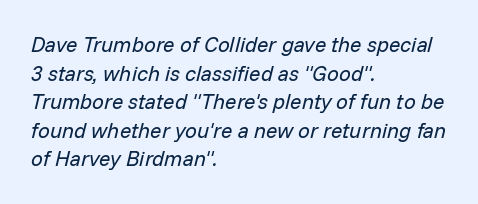
Horizontal alignment here is leftward, the default for most running prose. Line spacing here is normal. A light-to-regular cut is what we see here. The passage shown is not underscored anywhere.
